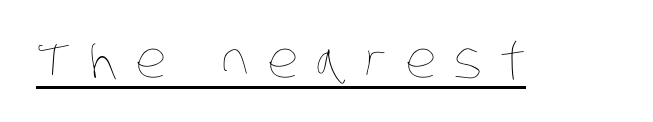
{"bold": "no", "weight": "thin", "width": "condensed", "stroke_contrast": "low", "x_height": "large", "monospaced": "no", "underline": "yes", "letter_spacing": "wide", "letter_spacing_em": 0.36, "glyph_px": 49}
